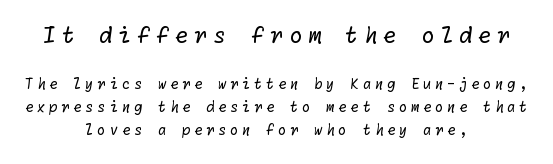
{"bold": "no", "underline": "no", "align": "center", "line_spacing": "normal", "line_spacing_ratio": 1.62, "letter_spacing": "wide", "letter_spacing_em": 0.24, "larger_block": "first", "size_ratio": 1.57, "glyph_px": 22}
